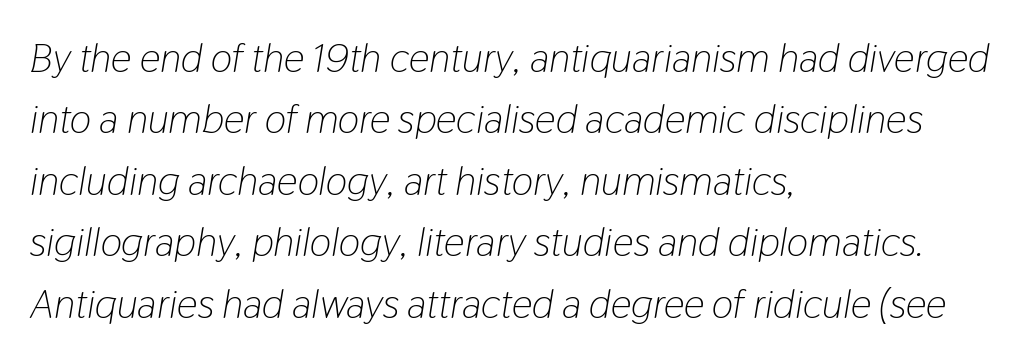
Character widths vary here, with narrow letters taking less room than wide ones. You could call the tracking neutral — neither tight nor loose. The words here are not underlined. Vertically, the passage feels balanced, rows spaced as you'd expect. The rendering applies a slant to the glyphs.
